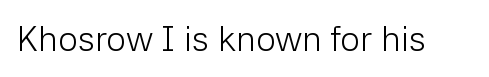
Q: Is the text bold? A: No.
Q: Is the text italic (slanted)? A: No, it is upright.
Q: Is the typeface a serif or a sans-serif typeface? A: Sans-serif.
Q: Is the text underlined? A: No.
Q: Is the spacing between letters normal or unusually wide? A: Normal.
Q: Width (condensed, normal, or wide)? A: Normal.
Q: Stroke contrast? A: Low.
Q: x-height? A: Medium.
Q: Monospaced? A: No.
